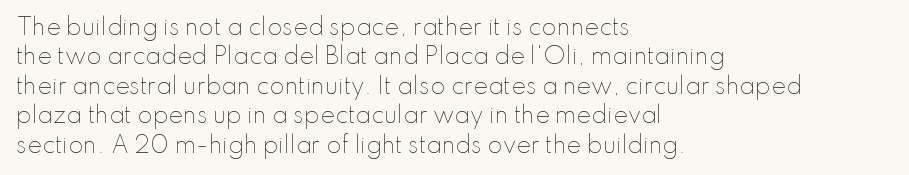
{"italic": "no", "bold": "no", "underline": "no", "align": "left", "line_spacing": "normal", "line_spacing_ratio": 1.34, "letter_spacing": "normal", "letter_spacing_em": 0.0, "glyph_px": 22}
